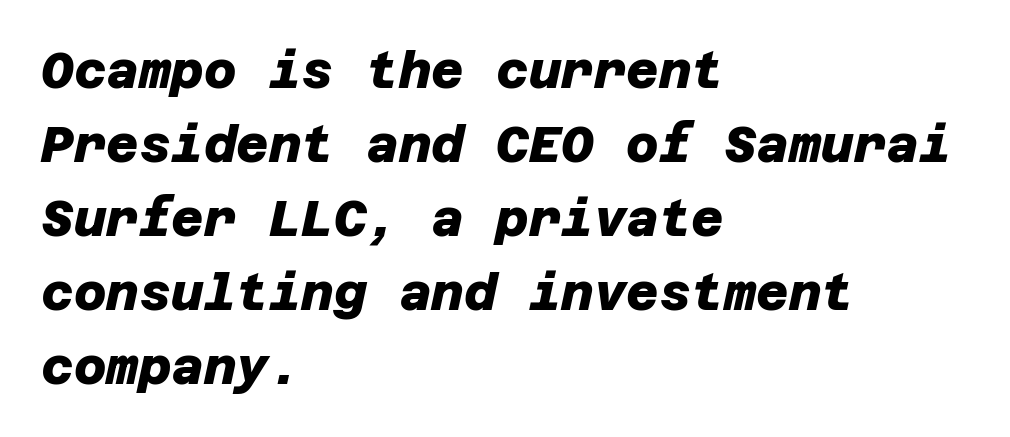
{"serif": "no", "bold": "yes", "weight": "heavy", "width": "normal", "stroke_contrast": "low", "x_height": "large", "underline": "no", "align": "left", "line_spacing": "normal", "line_spacing_ratio": 1.48, "letter_spacing": "normal", "letter_spacing_em": 0.0, "glyph_px": 50}
